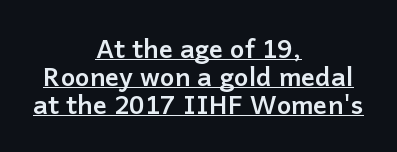
The image shows 26 px bold type, upright; set centered, tight line spacing (1.08x), normal letter spacing, underlined.
